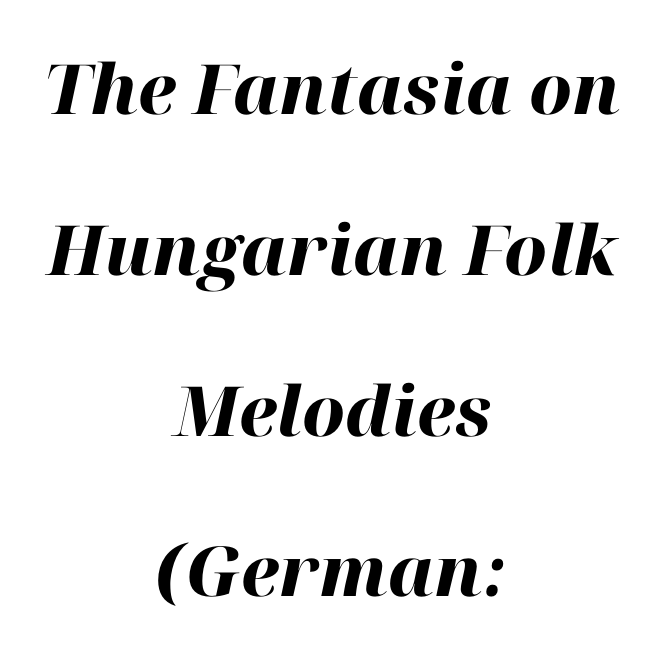
The image shows 69 px heavy type, italic (leaning right); set centered, loose line spacing (2.33x), normal letter spacing, not underlined; high stroke contrast and a medium x-height.
